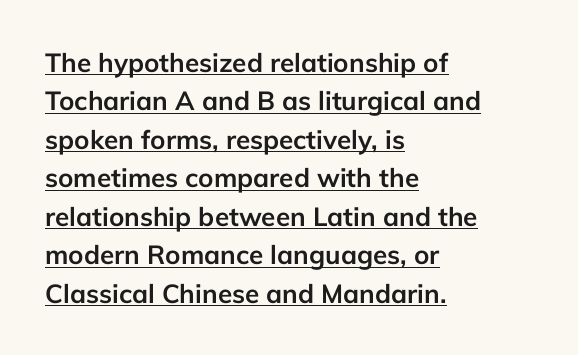
Q: Is the text bold? A: Yes.
Q: Is the text italic (slanted)? A: No, it is upright.
Q: Is the text underlined? A: Yes.
Q: How is the paragraph aligned? A: Left-aligned.
Q: Is the spacing between letters normal or unusually wide? A: Normal.
Q: Is the spacing between lines tight, normal or loose? A: Normal.
